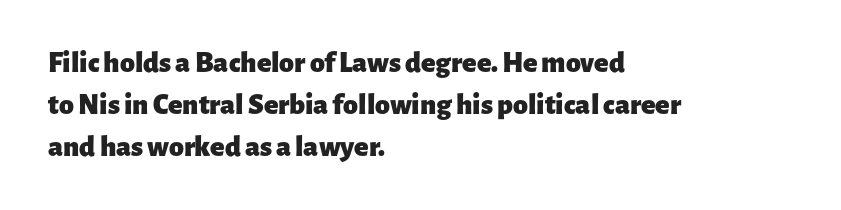
{"serif": "no", "italic": "no", "bold": "yes", "weight": "heavy", "width": "normal", "stroke_contrast": "low", "x_height": "medium", "monospaced": "no", "underline": "no", "align": "left", "line_spacing": "normal", "line_spacing_ratio": 1.4, "letter_spacing": "normal", "letter_spacing_em": 0.0, "glyph_px": 30}
